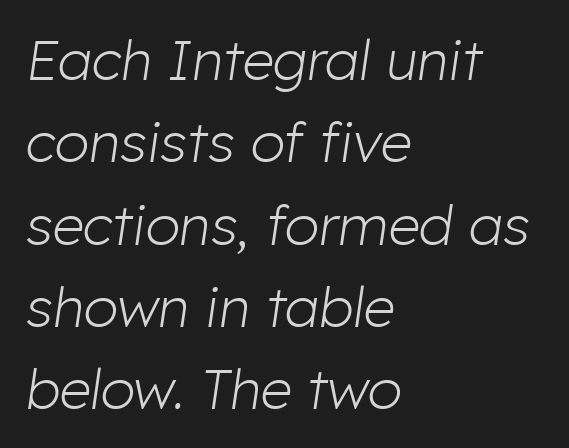
The image shows 56 px light type, italic (leaning right); set left-aligned, normal line spacing (1.47x), normal letter spacing, not underlined; low stroke contrast and a medium x-height.
